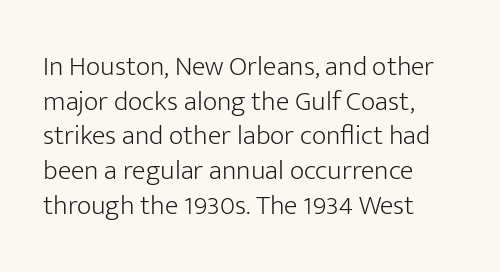
The image shows 28 px light sans-serif type, upright; set left-aligned, line spacing 1.24x, normal letter spacing, not underlined; low stroke contrast and a medium x-height.
